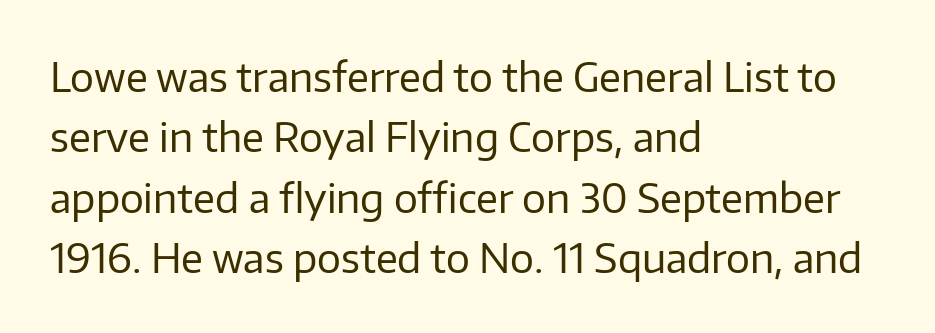
Compared with a centered layout, this one pins lines to the left instead. The glyphs in this specimen are sans serif. Plain, unruled lines of type. How are the letters spaced? Ordinarily, with no added tracking. Do the characters align in a grid? No, the font is proportional. The letters look calm and open, with moderate or lighter stems.
